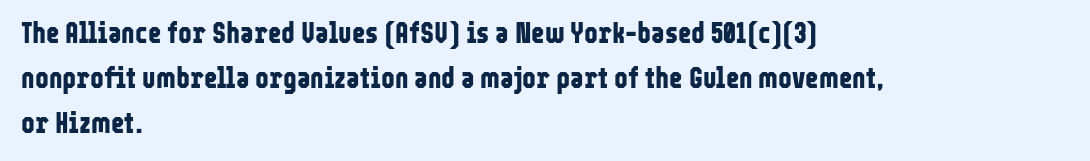
Q: Is the text bold? A: Yes.
Q: Is the text italic (slanted)? A: No, it is upright.
Q: Is the typeface a serif or a sans-serif typeface? A: Sans-serif.
Q: Is the text underlined? A: No.
Q: How is the paragraph aligned? A: Left-aligned.
Q: Is the spacing between letters normal or unusually wide? A: Normal.
Q: Is the spacing between lines tight, normal or loose? A: Normal.
Q: Width (condensed, normal, or wide)? A: Condensed.
Q: Stroke contrast? A: Low.
Q: x-height? A: Medium.
Q: Monospaced? A: No.
